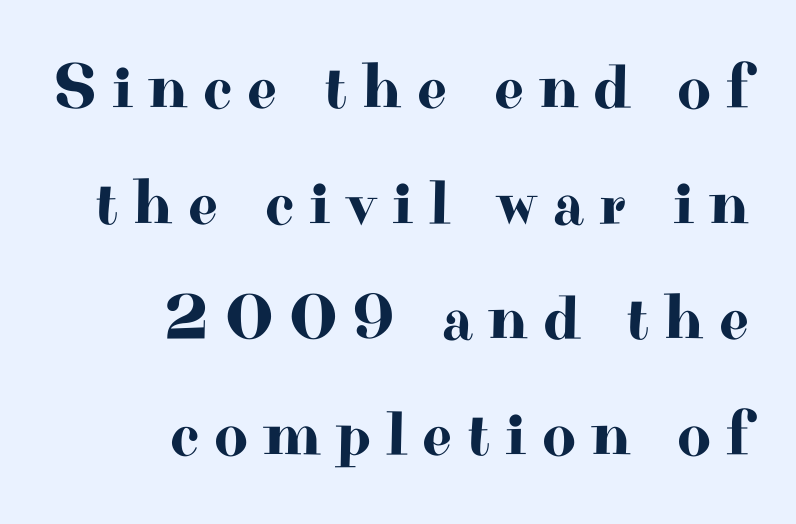
{"serif": "yes", "italic": "no", "width": "wide", "stroke_contrast": "high", "x_height": "small", "monospaced": "no", "underline": "no", "align": "right", "line_spacing_ratio": 1.78, "letter_spacing": "wide", "letter_spacing_em": 0.23, "glyph_px": 65}
